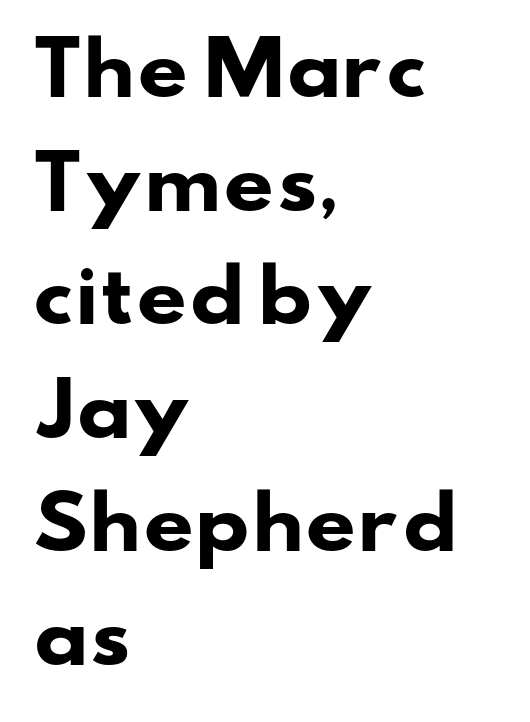
The image shows 71 px heavy, wide sans-serif type; set left-aligned, normal line spacing (1.6x), normal letter spacing, not underlined; low stroke contrast and a small x-height.
